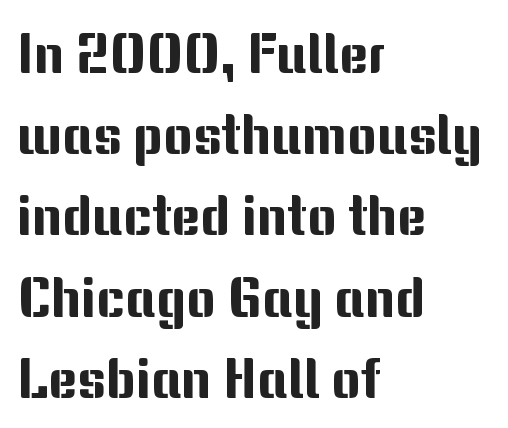
The image shows 56 px sans-serif type, upright; set left-aligned, normal line spacing (1.45x), normal letter spacing, not underlined; medium stroke contrast and a medium x-height.
